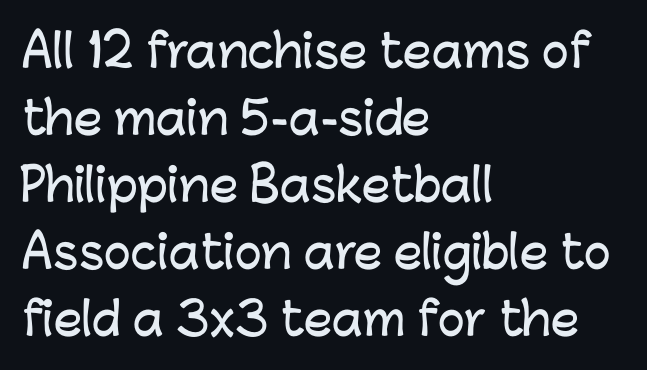
{"serif": "no", "italic": "no", "width": "normal", "stroke_contrast": "low", "x_height": "medium", "monospaced": "no", "underline": "no", "align": "left", "line_spacing": "normal", "line_spacing_ratio": 1.49, "letter_spacing": "normal", "letter_spacing_em": 0.0, "glyph_px": 45}
